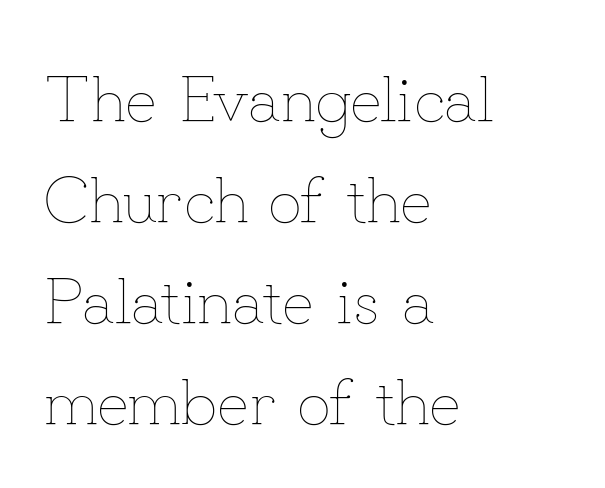
The image shows 66 px thin type, upright; set left-aligned, normal line spacing (1.53x), normal letter spacing, not underlined; low stroke contrast and a small x-height.
